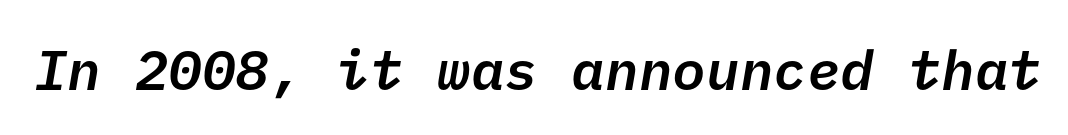
Glyph-to-glyph distance matches everyday printed text. No feet cap the strokes, marking this as sans-serif type. This rendering features lettering with no underline. Strokes here are thickened, but only to semibold level.
